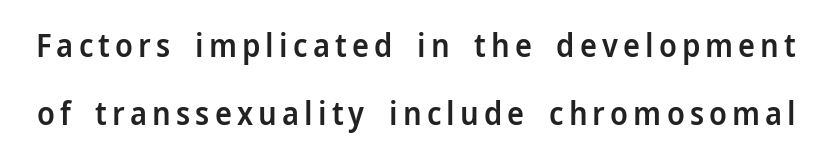
Q: Is the text bold? A: Semi-bold.
Q: Is the text italic (slanted)? A: No, it is upright.
Q: Is the typeface a serif or a sans-serif typeface? A: Sans-serif.
Q: Is the text underlined? A: No.
Q: Is the spacing between lines tight, normal or loose? A: Loose.
Q: Width (condensed, normal, or wide)? A: Normal.
Q: Stroke contrast? A: Low.
Q: x-height? A: Medium.
Q: Monospaced? A: No.
